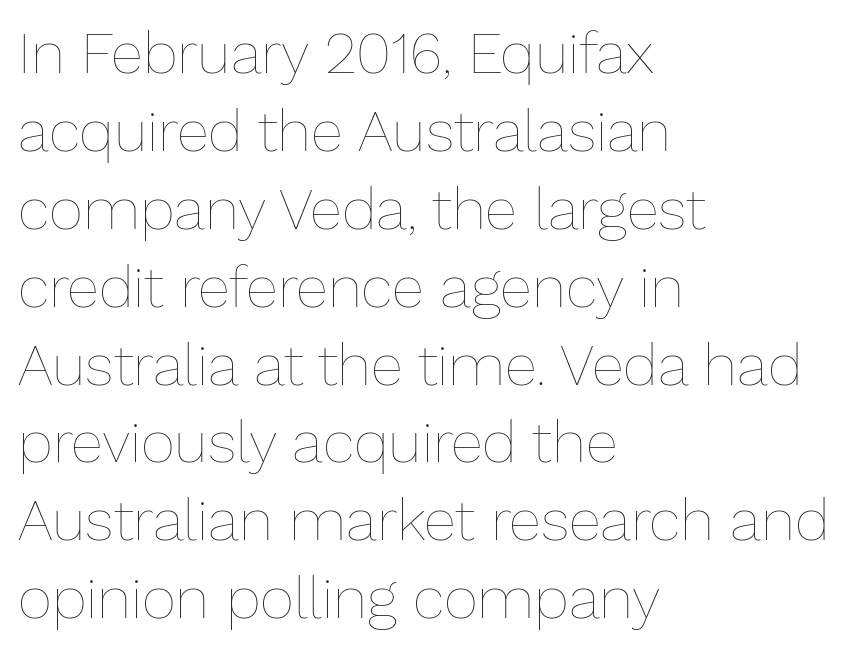
Q: Is the text bold? A: No.
Q: Is the text italic (slanted)? A: No, it is upright.
Q: Is the text underlined? A: No.
Q: How is the paragraph aligned? A: Left-aligned.
Q: Is the spacing between letters normal or unusually wide? A: Normal.
Q: Is the spacing between lines tight, normal or loose? A: Normal.
Q: Width (condensed, normal, or wide)? A: Normal.
Q: Stroke contrast? A: Low.
Q: x-height? A: Medium.
Q: Monospaced? A: No.
